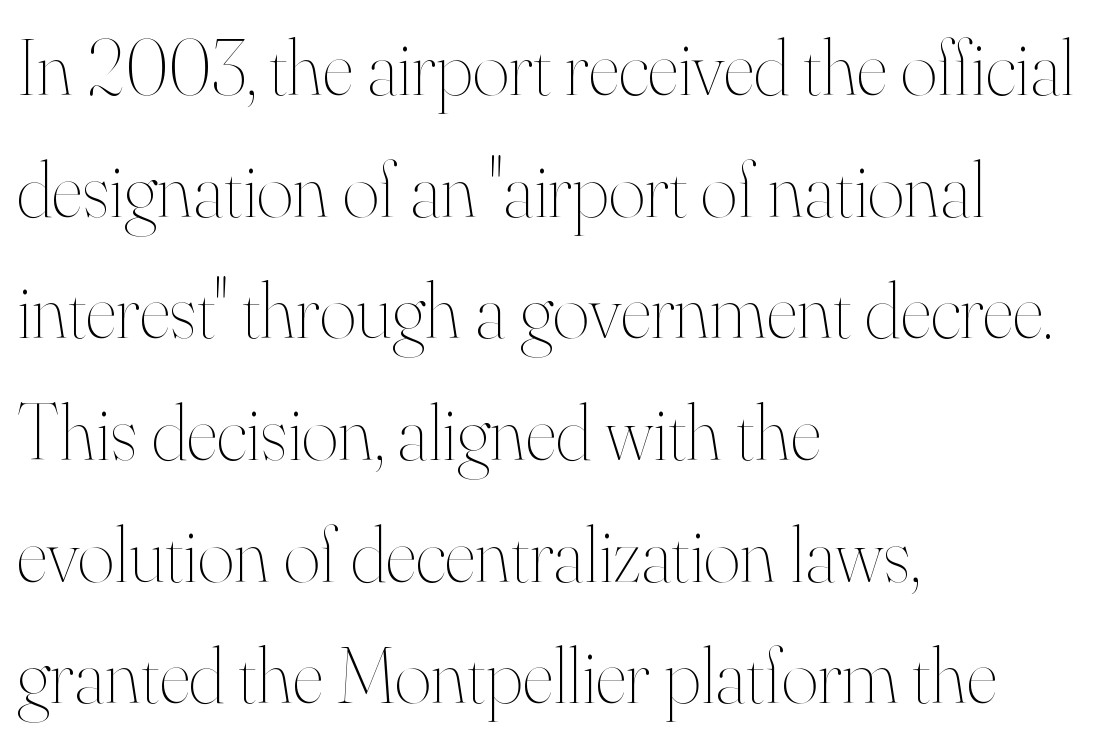
{"italic": "no", "bold": "no", "weight": "thin", "width": "normal", "stroke_contrast": "high", "x_height": "small", "monospaced": "no", "underline": "no", "align": "left", "line_spacing": "normal", "line_spacing_ratio": 1.54, "letter_spacing": "normal", "letter_spacing_em": 0.0, "glyph_px": 79}
